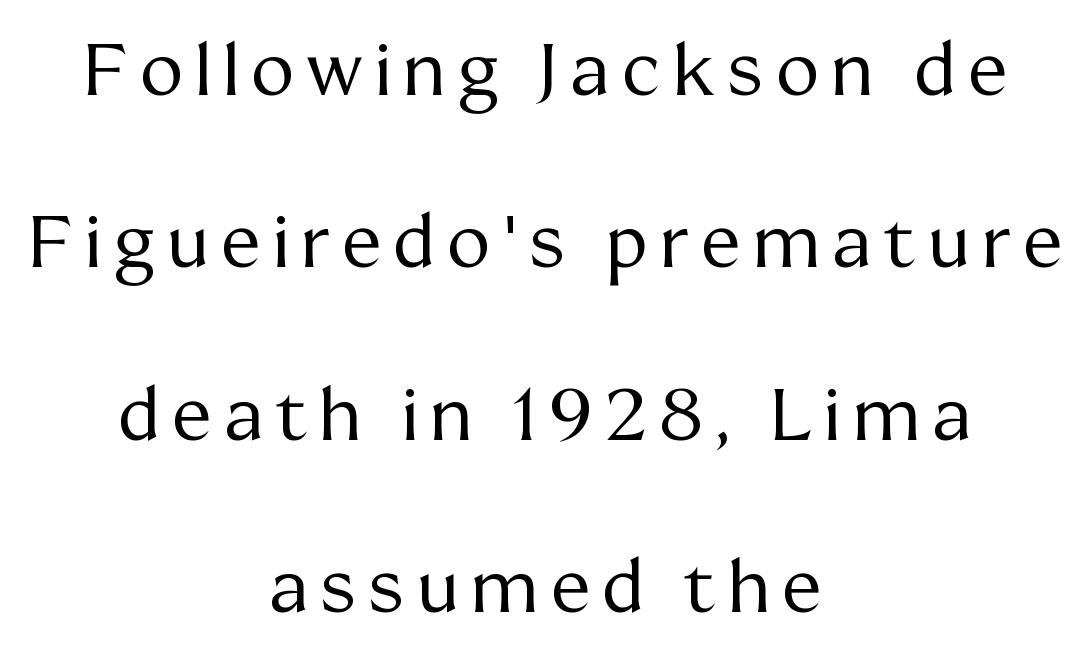
Q: Is the text bold? A: No.
Q: Is the text italic (slanted)? A: No, it is upright.
Q: Is the typeface a serif or a sans-serif typeface? A: Serif.
Q: Is the text underlined? A: No.
Q: How is the paragraph aligned? A: Centered.
Q: Is the spacing between lines tight, normal or loose? A: Loose.
Q: Width (condensed, normal, or wide)? A: Normal.
Q: Stroke contrast? A: Medium.
Q: x-height? A: Medium.
Q: Monospaced? A: No.
